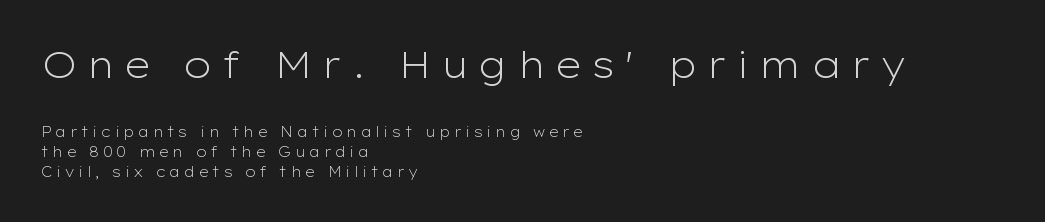
Q: Is the text bold? A: No.
Q: Is the text italic (slanted)? A: No, it is upright.
Q: Is the typeface a serif or a sans-serif typeface? A: Sans-serif.
Q: Is the text underlined? A: No.
Q: How is the paragraph aligned? A: Left-aligned.
Q: Is the spacing between letters normal or unusually wide? A: Unusually wide.
Q: Is the spacing between lines tight, normal or loose? A: Normal.
Q: Which block of text is set in a larger size, the first (top) or the second (bottom)? A: The first (top) one.
Q: Width (condensed, normal, or wide)? A: Wide.
Q: Stroke contrast? A: Low.
Q: x-height? A: Medium.
Q: Monospaced? A: No.
